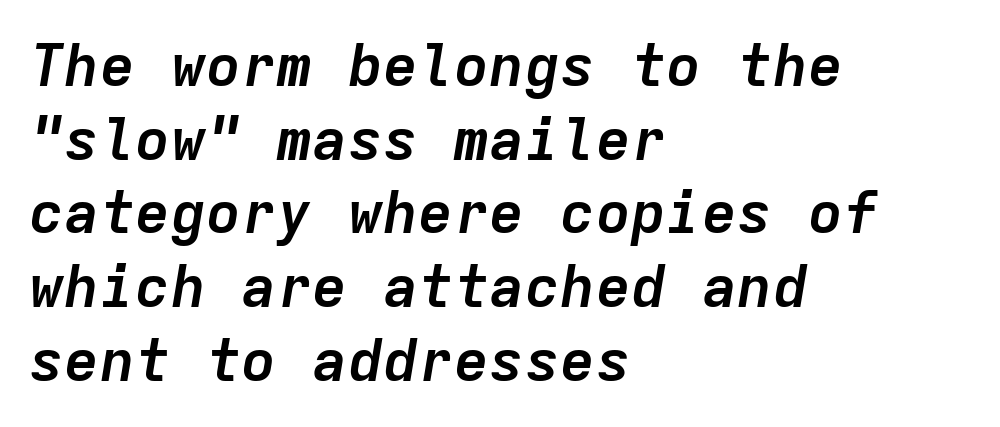
Q: Is the text bold? A: Yes.
Q: Is the text italic (slanted)? A: Yes, it leans right by about 9 degrees.
Q: Is the text underlined? A: No.
Q: How is the paragraph aligned? A: Left-aligned.
Q: Is the spacing between letters normal or unusually wide? A: Normal.
Q: Is the spacing between lines tight, normal or loose? A: Normal.
Q: Width (condensed, normal, or wide)? A: Normal.
Q: Stroke contrast? A: Low.
Q: x-height? A: Medium.
Q: Monospaced? A: Yes.
